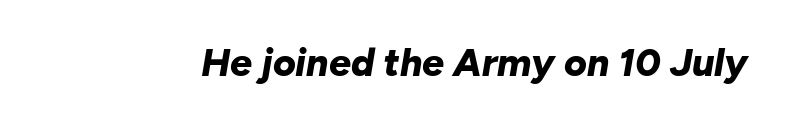
Q: Is the text bold? A: Yes.
Q: Is the text italic (slanted)? A: Yes, it leans right by about 10 degrees.
Q: Is the text underlined? A: No.
Q: Is the spacing between letters normal or unusually wide? A: Normal.
Q: Width (condensed, normal, or wide)? A: Normal.
Q: Stroke contrast? A: Low.
Q: x-height? A: Medium.
Q: Monospaced? A: No.
